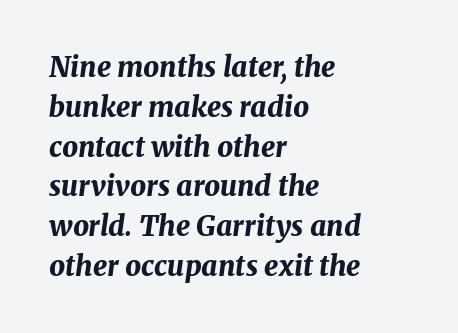
{"italic": "yes", "lean": "right", "slant_degrees": 8, "bold": "yes", "weight": "bold", "width": "normal", "stroke_contrast": "medium", "x_height": "medium", "monospaced": "no", "underline": "no", "align": "left", "line_spacing": "normal", "line_spacing_ratio": 1.42, "letter_spacing": "normal", "letter_spacing_em": 0.0, "glyph_px": 28}
